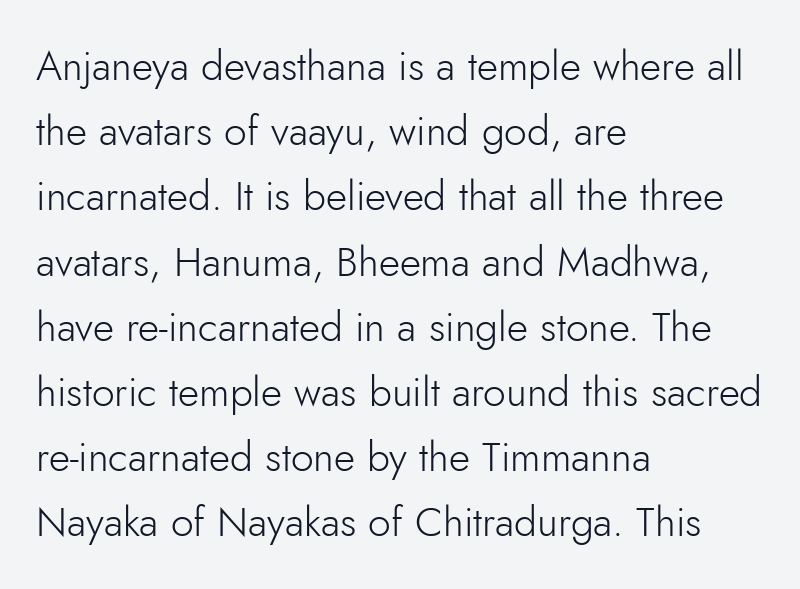
This is roman type, the default non-slanted kind. The words here are not underlined. Stroke mass is kept to a normal reading level or below. Proportional: the letters do not fall into vertical columns. No feet cap the strokes, marking this as sans-serif type.
